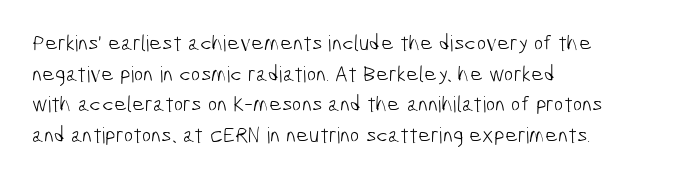
The letters sit at their default tracking, neither squeezed nor spread. Check under the words: just untouched page. The characters are drawn with everyday or finer stroke widths. A typesetter would call this leading conventional body-copy spacing.
